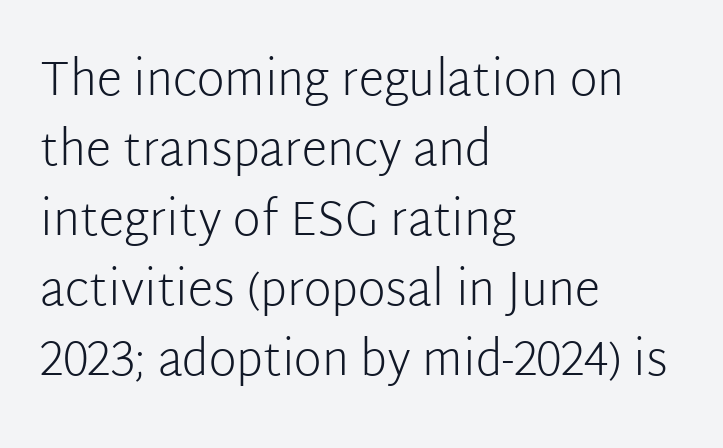
{"serif": "no", "italic": "no", "bold": "no", "weight": "light", "width": "normal", "stroke_contrast": "low", "x_height": "medium", "monospaced": "no", "underline": "no", "align": "left", "line_spacing": "normal", "line_spacing_ratio": 1.49, "letter_spacing": "normal", "letter_spacing_em": 0.0, "glyph_px": 47}
